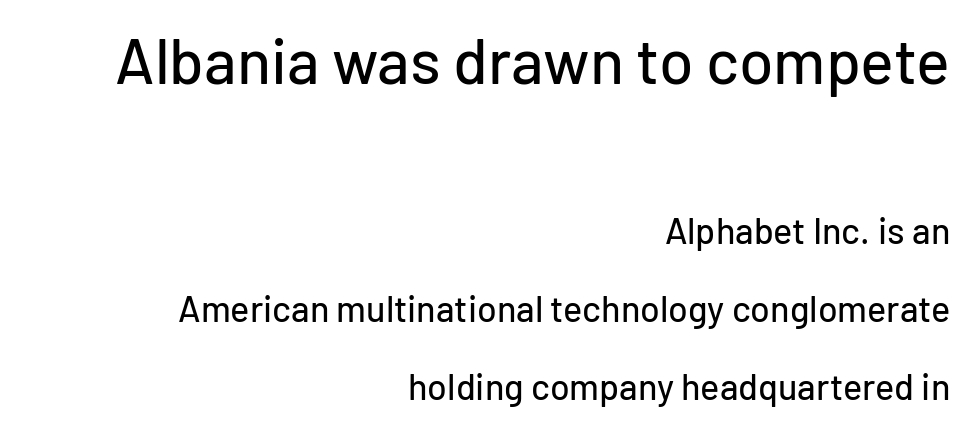
The image shows 63 px sans-serif type, upright; set right-aligned, loose line spacing (2.17x), normal letter spacing, not underlined; the first (top) block is 1.75x larger; low stroke contrast and a medium x-height.
